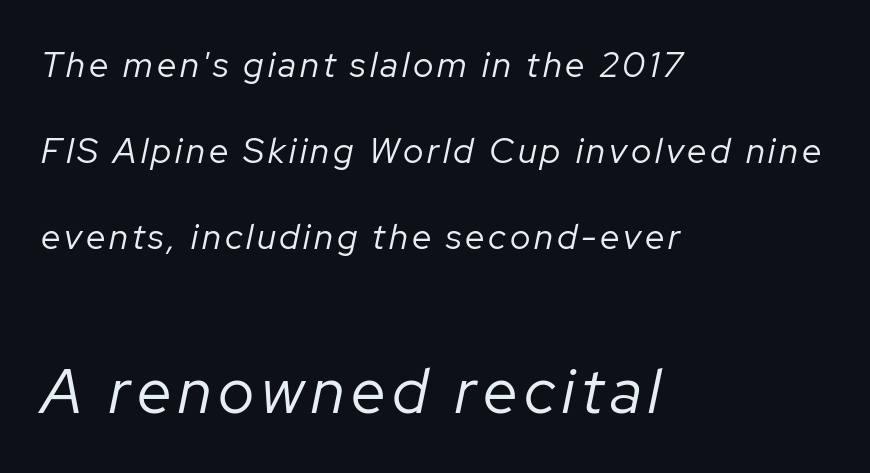
Q: Is the text bold? A: No.
Q: Is the text italic (slanted)? A: Yes, it leans right by about 12 degrees.
Q: Is the text underlined? A: No.
Q: How is the paragraph aligned? A: Left-aligned.
Q: Is the spacing between lines tight, normal or loose? A: Loose.
Q: Which block of text is set in a larger size, the first (top) or the second (bottom)? A: The second (bottom) one.
Q: Width (condensed, normal, or wide)? A: Normal.
Q: Stroke contrast? A: Low.
Q: x-height? A: Medium.
Q: Monospaced? A: No.
